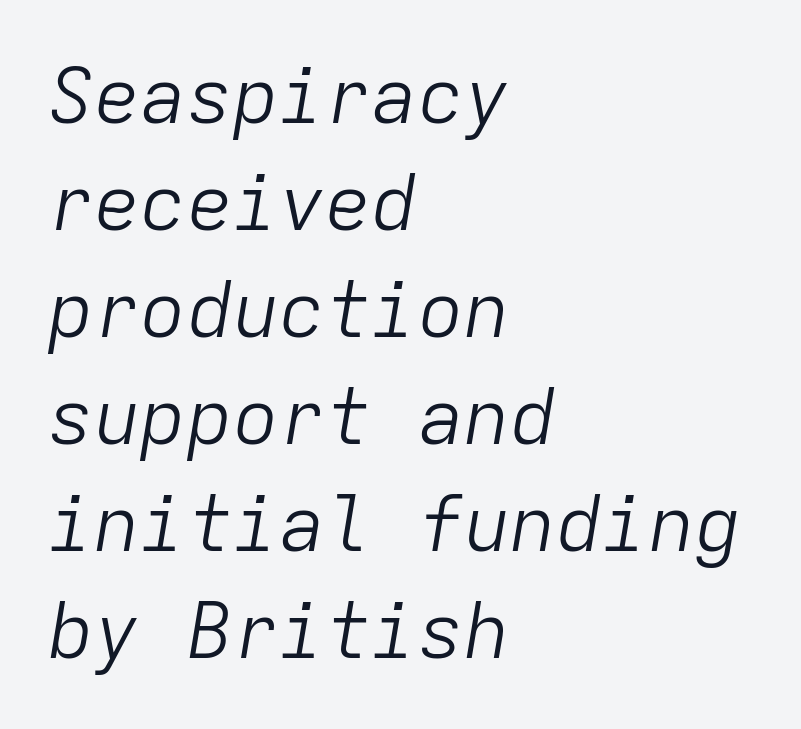
Q: Is the text bold? A: No.
Q: Is the text italic (slanted)? A: Yes, it leans right by about 9 degrees.
Q: Is the text underlined? A: No.
Q: How is the paragraph aligned? A: Left-aligned.
Q: Is the spacing between letters normal or unusually wide? A: Normal.
Q: Is the spacing between lines tight, normal or loose? A: Normal.
Q: Width (condensed, normal, or wide)? A: Normal.
Q: Stroke contrast? A: Low.
Q: x-height? A: Medium.
Q: Monospaced? A: Yes.
